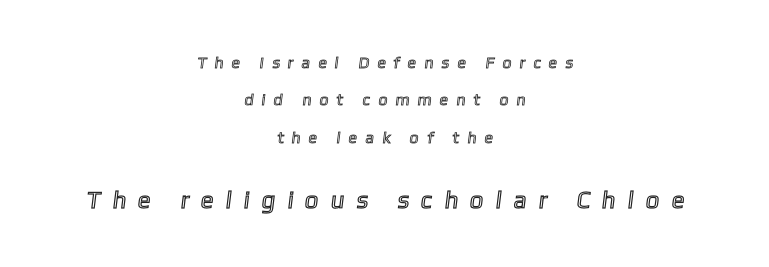
Q: Is the text underlined? A: No.
Q: How is the paragraph aligned? A: Centered.
Q: Is the spacing between letters normal or unusually wide? A: Unusually wide.
Q: Is the spacing between lines tight, normal or loose? A: Loose.
Q: Which block of text is set in a larger size, the first (top) or the second (bottom)? A: The second (bottom) one.
